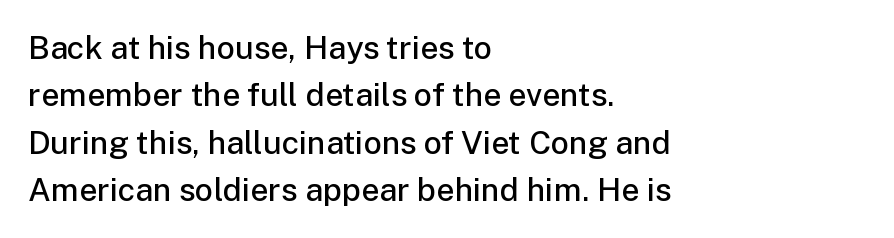
Think of a printed novel: that variable character pitch is what you see here. The space between consecutive lines is moderate. Moderately thickened strokes mark this as semibold type. The compositor pushed each line to the left boundary. Here the glyphs are tracked normally, forming tight word shapes.
